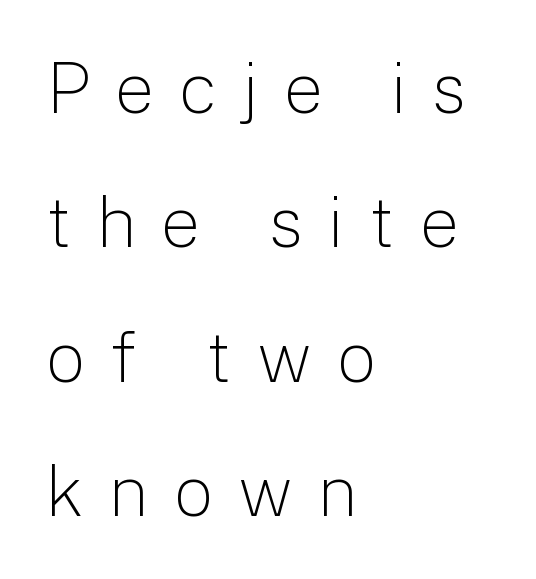
{"serif": "no", "italic": "no", "bold": "no", "weight": "light", "width": "normal", "stroke_contrast": "low", "x_height": "medium", "monospaced": "no", "underline": "no", "align": "left", "line_spacing": "loose", "line_spacing_ratio": 1.92, "letter_spacing": "wide", "letter_spacing_em": 0.36, "glyph_px": 70}
